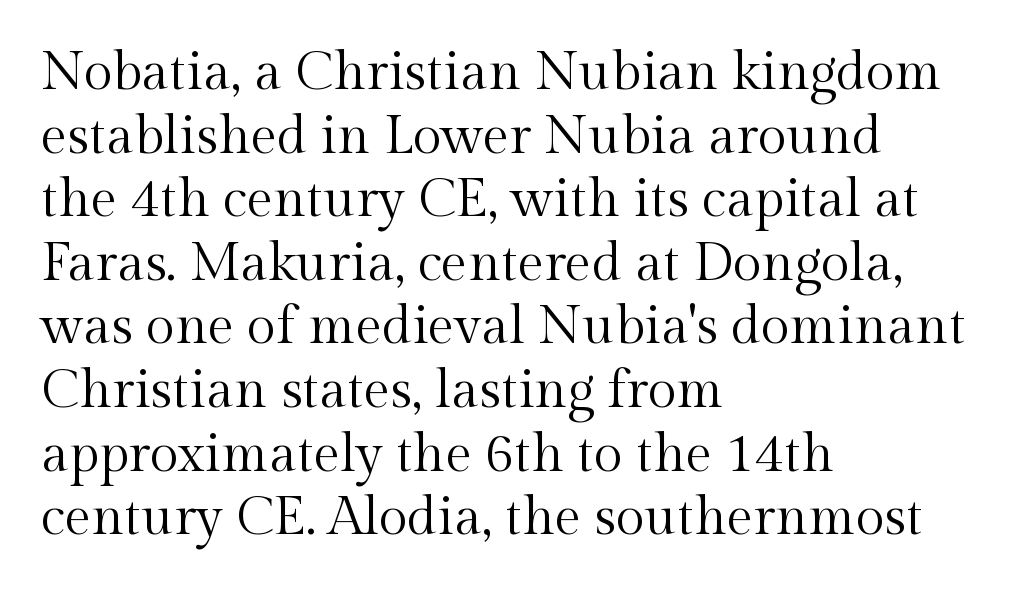
The image shows 53 px regular-weight serif type, upright; set left-aligned, line spacing 1.2x, normal letter spacing, not underlined; a medium x-height.
